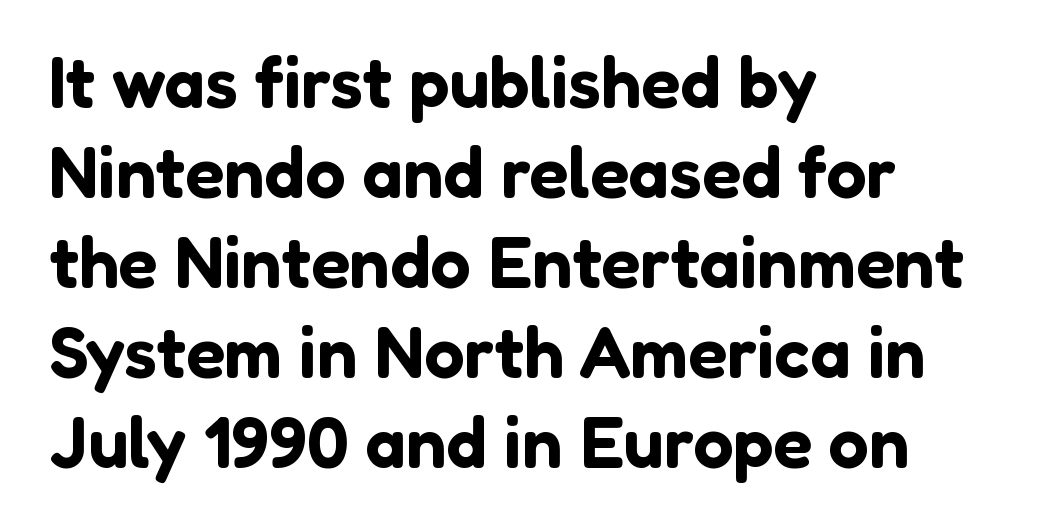
{"serif": "no", "italic": "no", "width": "normal", "stroke_contrast": "low", "x_height": "medium", "monospaced": "no", "underline": "no", "align": "left", "line_spacing": "normal", "line_spacing_ratio": 1.25, "letter_spacing": "normal", "letter_spacing_em": 0.0, "glyph_px": 72}
